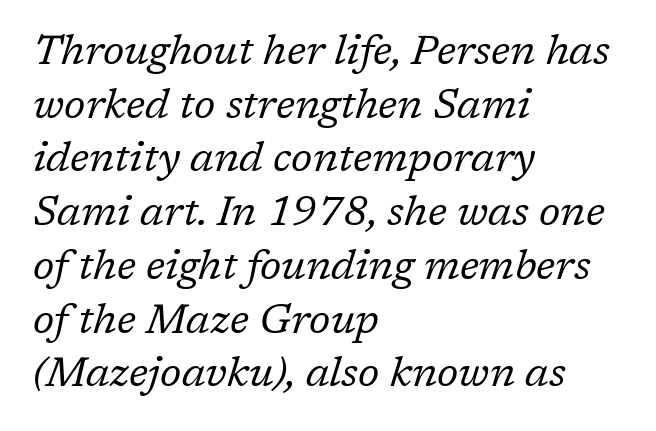
{"serif": "yes", "italic": "yes", "lean": "right", "slant_degrees": 17, "bold": "no", "weight": "regular", "width": "normal", "stroke_contrast": "low", "x_height": "medium", "monospaced": "no", "underline": "no", "align": "left", "line_spacing": "normal", "line_spacing_ratio": 1.31, "letter_spacing": "normal", "letter_spacing_em": 0.0, "glyph_px": 41}
